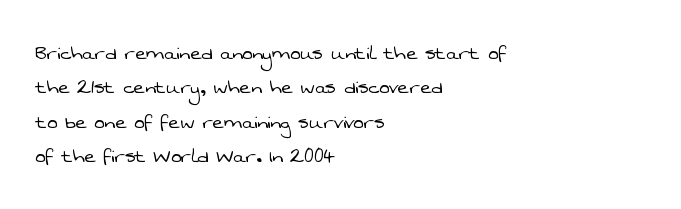
{"bold": "no", "underline": "no", "align": "left", "line_spacing": "normal", "line_spacing_ratio": 1.43, "letter_spacing": "normal", "letter_spacing_em": 0.0, "glyph_px": 24}
